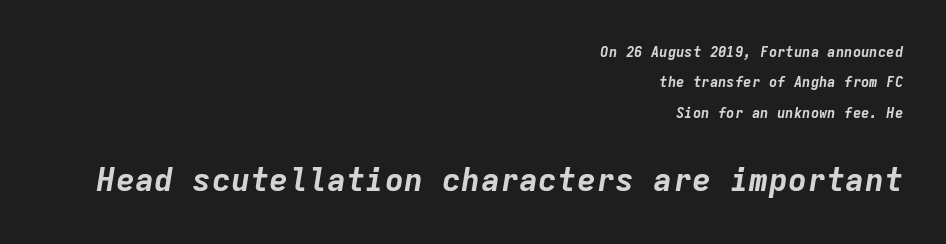
Any mark beneath the type? The region is blank. Leftover space on each line is placed entirely before the opening word. Tracking here is standard; glyphs follow each other at the usual distance. The axis of the letterforms is tilted away from vertical.
